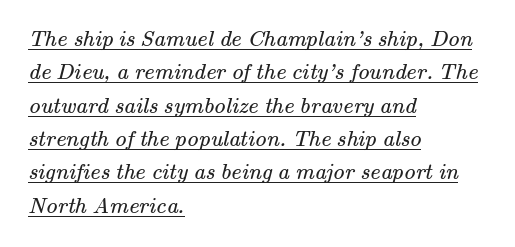
{"bold": "no", "underline": "yes", "align": "left", "line_spacing": "normal", "line_spacing_ratio": 1.45, "letter_spacing": "normal", "letter_spacing_em": 0.0, "glyph_px": 23}
